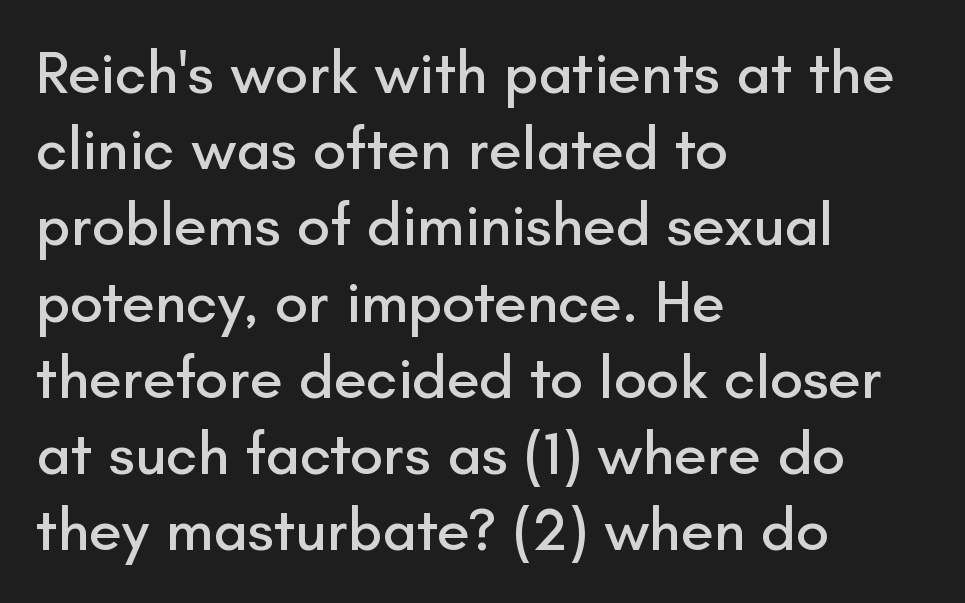
Casual observation: everything's shoved over to the left. Note the varied advance widths — an 'i' is clearly narrower than an 'm'. The characters display no serif detailing; their extremities are plain. The letters sit at their default tracking, neither squeezed nor spread. These lines sit exactly where default settings would place them. Underlining? Definitely not there.
